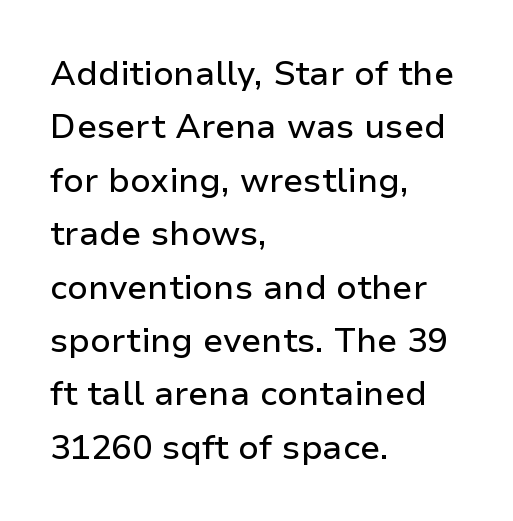
{"serif": "no", "italic": "no", "width": "normal", "stroke_contrast": "low", "x_height": "medium", "monospaced": "no", "underline": "no", "align": "left", "line_spacing": "normal", "line_spacing_ratio": 1.57, "letter_spacing": "normal", "letter_spacing_em": 0.0, "glyph_px": 34}
